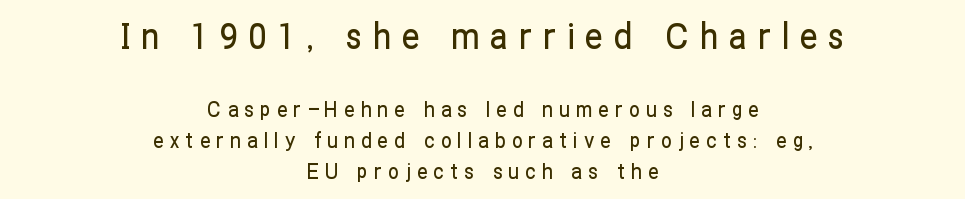
{"serif": "no", "italic": "no", "width": "condensed", "stroke_contrast": "low", "x_height": "medium", "monospaced": "no", "underline": "no", "align": "center", "line_spacing": "normal", "line_spacing_ratio": 1.46, "letter_spacing": "wide", "letter_spacing_em": 0.3, "larger_block": "first", "size_ratio": 1.71, "glyph_px": 36}
